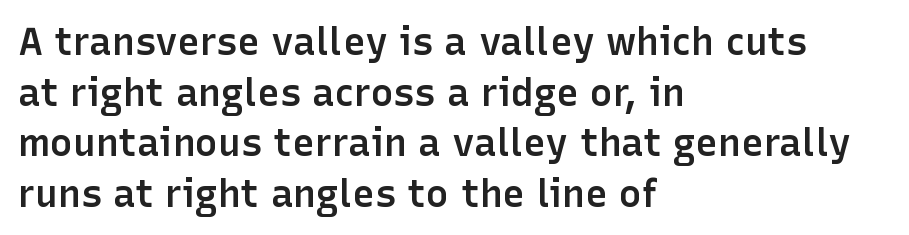
Only glyphs here, with clear space below each row. Do the characters align in a grid? No, the font is proportional. The line-height multiplier appears to be the usual default. How heavy is the stroke? Medium-heavy — a semibold, shy of bold. Every stem runs plumb, perpendicular to the baseline.
